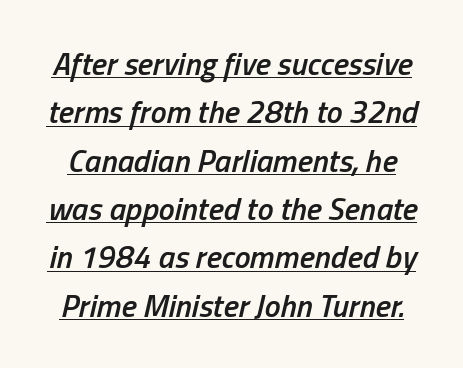
The image shows 32 px semibold, condensed type, italic (leaning right); set normal line spacing (1.51x), normal letter spacing, underlined; low stroke contrast and a medium x-height.
